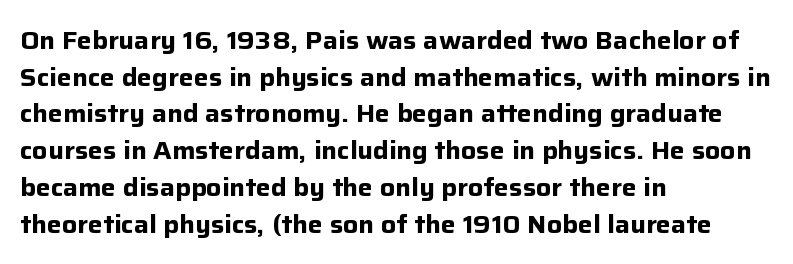
Compared with an ordinary text face, these strokes are far heavier — a full bold. Tall strokes in this sample are plumb rather than angled. Reading down the block, your eye returns to a fixed left position each line. The space directly below the letters is spotless. Leading matches the norm, producing a regular column. The type is set solid horizontally, with unmodified tracking.
